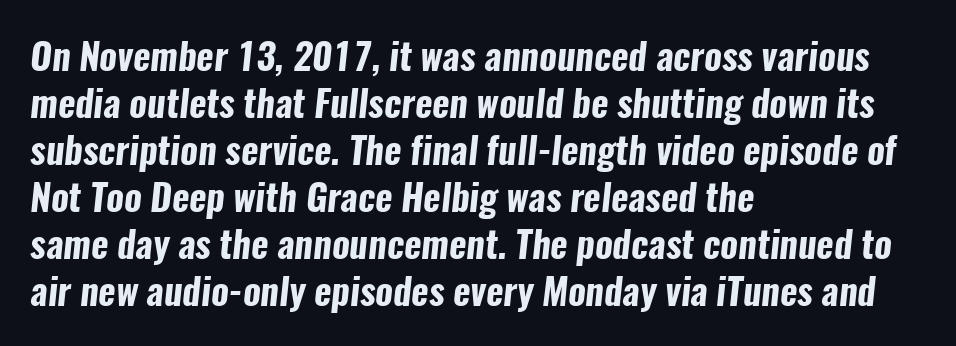
The image shows 37 px bold, condensed sans-serif type; set left-aligned, normal line spacing (1.27x), normal letter spacing, not underlined; low stroke contrast and a medium x-height.
